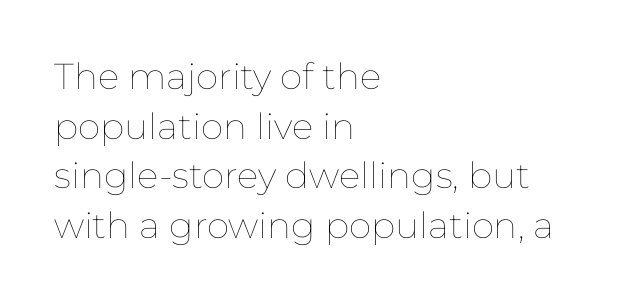
Q: Is the text bold? A: No.
Q: Is the text italic (slanted)? A: No, it is upright.
Q: Is the text underlined? A: No.
Q: How is the paragraph aligned? A: Left-aligned.
Q: Is the spacing between letters normal or unusually wide? A: Normal.
Q: Is the spacing between lines tight, normal or loose? A: Normal.
Q: Width (condensed, normal, or wide)? A: Normal.
Q: Stroke contrast? A: Low.
Q: x-height? A: Medium.
Q: Monospaced? A: No.
